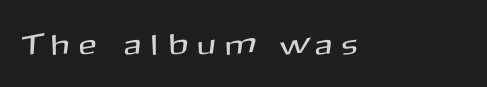
The image shows 29 px sans-serif type, upright; set unusually wide letter spacing (+0.39 em), not underlined; medium stroke contrast and a medium x-height.
